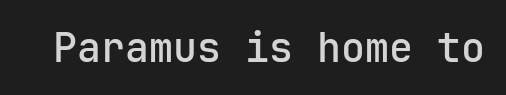
{"serif": "no", "italic": "no", "bold": "semi", "weight": "semibold", "width": "normal", "stroke_contrast": "low", "x_height": "medium", "underline": "no", "letter_spacing": "normal", "letter_spacing_em": 0.0, "glyph_px": 40}
